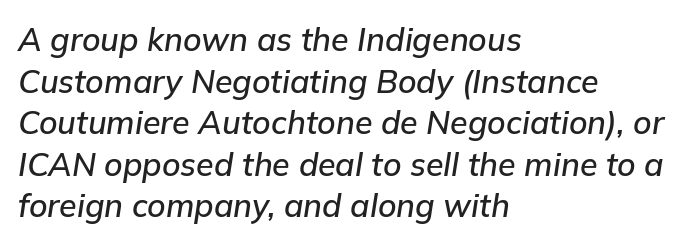
The glyphs look as if they've been sheared to an angle. Nobody touched the tracking dial on this one. Caption: multi-line text, flush left, ragged right. Glance below the letters and you will spot only blank space. Is there much room between lines? A standard amount, neither cramped nor airy. Think of a printed novel: that variable character pitch is what you see here.
